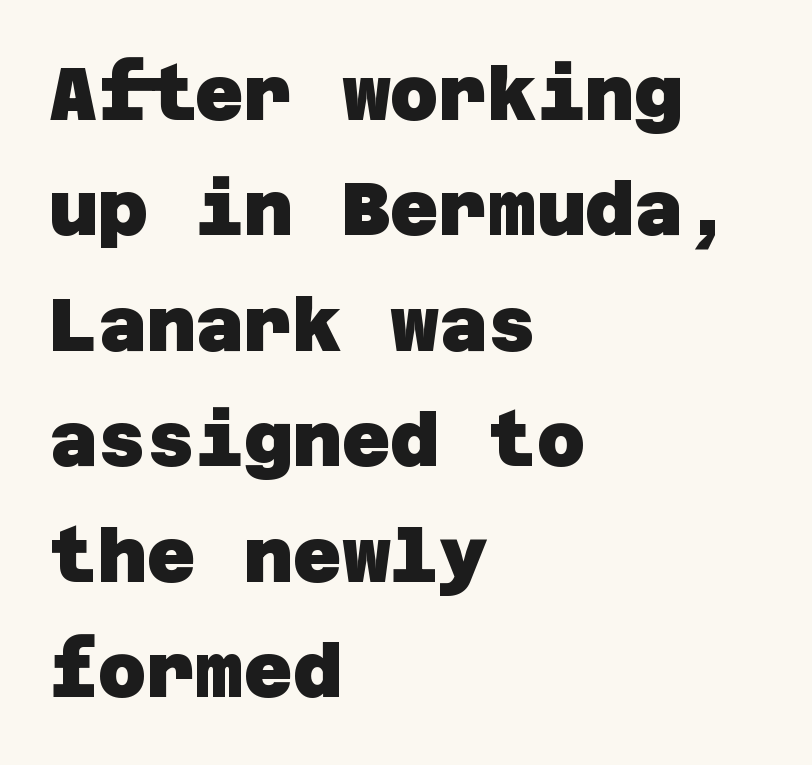
The image shows 75 px heavy sans-serif type; set left-aligned, normal line spacing (1.54x), normal letter spacing, not underlined; low stroke contrast and a large x-height.
